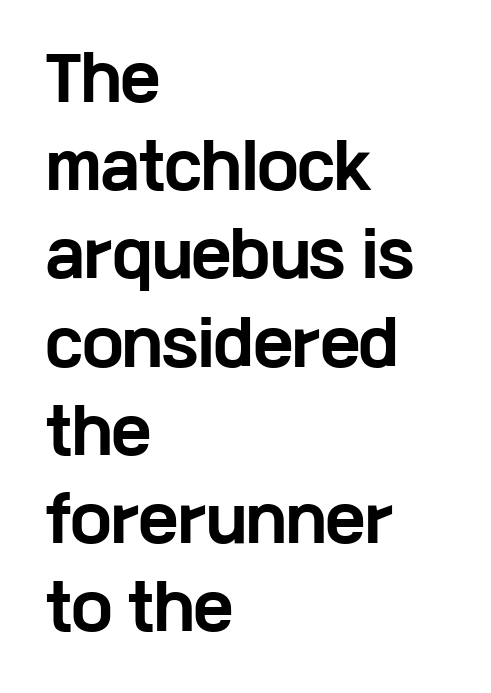
{"serif": "no", "italic": "no", "bold": "yes", "weight": "bold", "width": "wide", "stroke_contrast": "low", "x_height": "medium", "monospaced": "no", "underline": "no", "align": "left", "line_spacing": "normal", "line_spacing_ratio": 1.47, "letter_spacing": "normal", "letter_spacing_em": 0.0, "glyph_px": 60}
